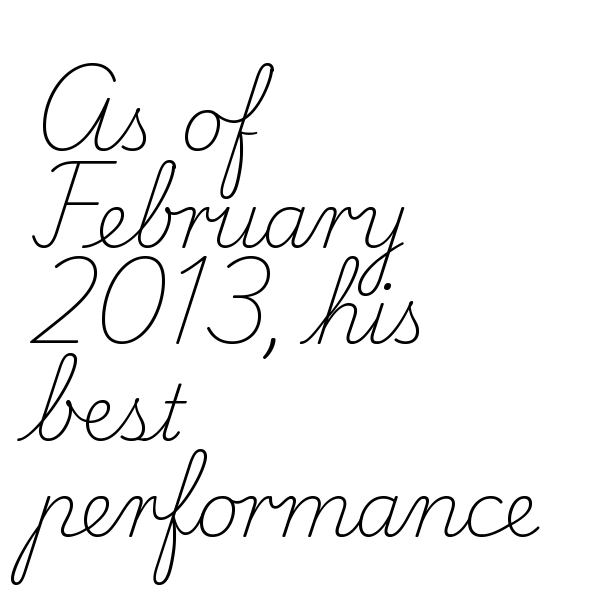
Here the glyphs are tracked normally, forming tight word shapes. Anything drawn beneath the words? Only blank space. Varying glyph widths throughout — classic text-font behaviour. The font family rendered here belongs to the serif group. Each new line begins a customary step beneath the previous one.
